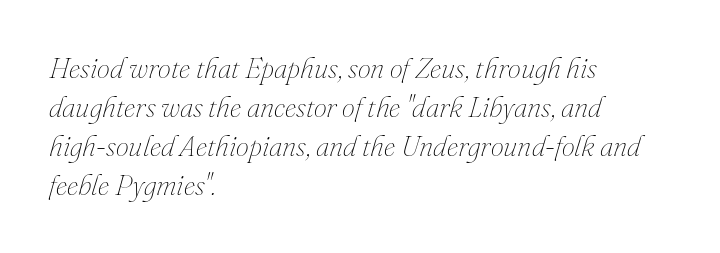
{"italic": "yes", "lean": "right", "slant_degrees": 16, "bold": "no", "weight": "thin", "width": "normal", "stroke_contrast": "medium", "x_height": "small", "monospaced": "no", "underline": "no", "align": "left", "line_spacing": "normal", "line_spacing_ratio": 1.35, "letter_spacing": "normal", "letter_spacing_em": 0.0, "glyph_px": 29}
